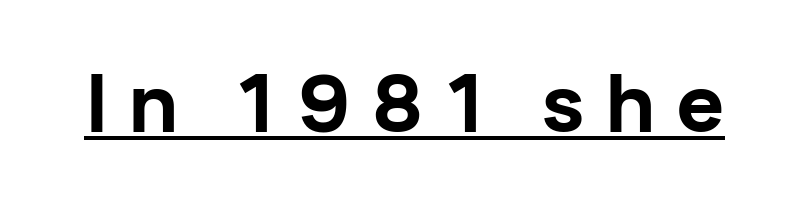
Stroke terminals: plain, sans-serif. The letters advance in unequal steps, a hallmark of proportional type. The letters are spread apart with noticeably loose tracking. Weight: bold. Italic? Not at all — the glyphs are vertical.
